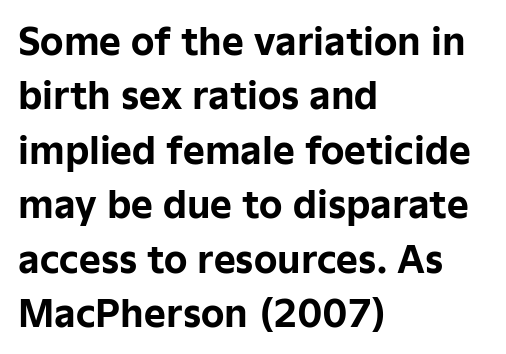
{"serif": "no", "italic": "no", "bold": "yes", "weight": "bold", "width": "normal", "stroke_contrast": "low", "x_height": "medium", "monospaced": "no", "underline": "no", "align": "left", "line_spacing": "normal", "line_spacing_ratio": 1.47, "letter_spacing": "normal", "letter_spacing_em": 0.0, "glyph_px": 37}
